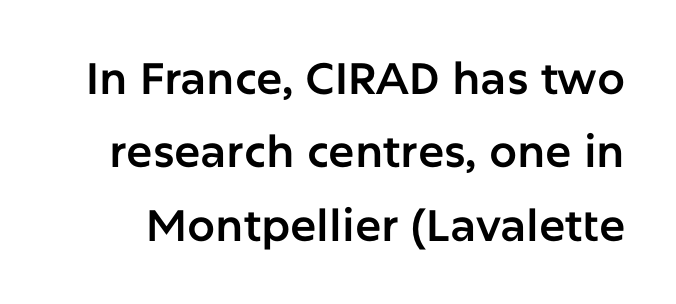
Q: Is the text italic (slanted)? A: No, it is upright.
Q: Is the typeface a serif or a sans-serif typeface? A: Sans-serif.
Q: Is the text underlined? A: No.
Q: Is the spacing between letters normal or unusually wide? A: Normal.
Q: Is the spacing between lines tight, normal or loose? A: Normal.
Q: Width (condensed, normal, or wide)? A: Normal.
Q: Stroke contrast? A: Low.
Q: x-height? A: Medium.
Q: Monospaced? A: No.
